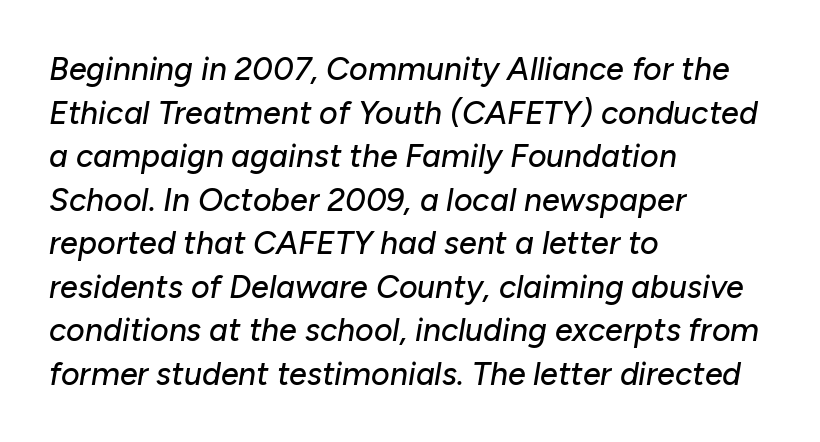
The image shows 32 px text type, italic (leaning right); set left-aligned, normal line spacing (1.36x), normal letter spacing, not underlined; low stroke contrast and a medium x-height.
